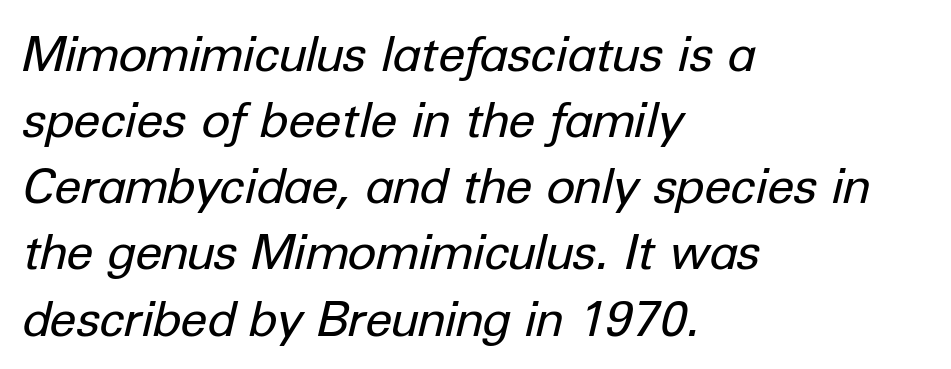
The image shows 49 px regular-weight type, italic (leaning right); set left-aligned, normal line spacing (1.35x), normal letter spacing, not underlined; low stroke contrast and a medium x-height.
